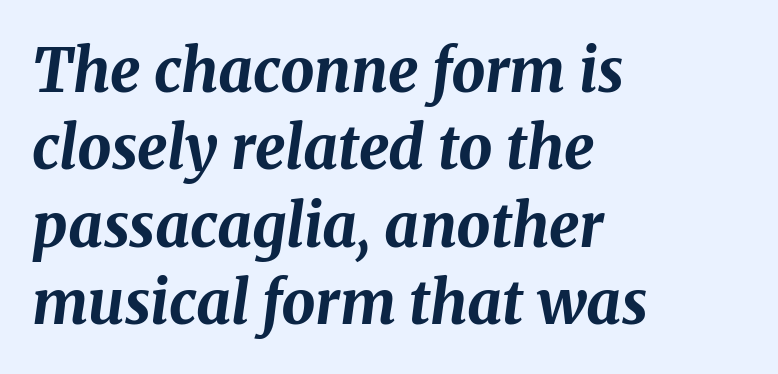
Q: Is the text bold? A: Yes.
Q: Is the text italic (slanted)? A: Yes, it leans right by about 8 degrees.
Q: Is the text underlined? A: No.
Q: How is the paragraph aligned? A: Left-aligned.
Q: Is the spacing between letters normal or unusually wide? A: Normal.
Q: Is the spacing between lines tight, normal or loose? A: Normal.
Q: Width (condensed, normal, or wide)? A: Normal.
Q: Stroke contrast? A: Medium.
Q: x-height? A: Medium.
Q: Monospaced? A: No.
